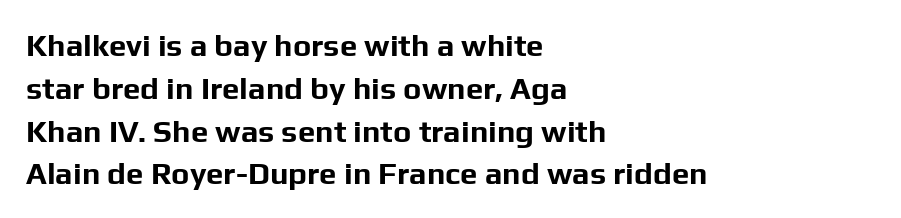
Here the designer chose a conventional face with non-uniform glyph widths. Normally led — the rows are evenly, conventionally spaced. These lines stack with their left ends in a neat column. The letters stand straight up with perfectly vertical stems. This sample uses plain, unmodified letter spacing. The glyphs are unaccompanied by any horizontal stroke below them.
